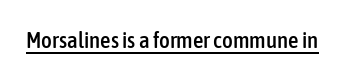
The image shows 23 px text type, upright; set normal letter spacing, underlined.
